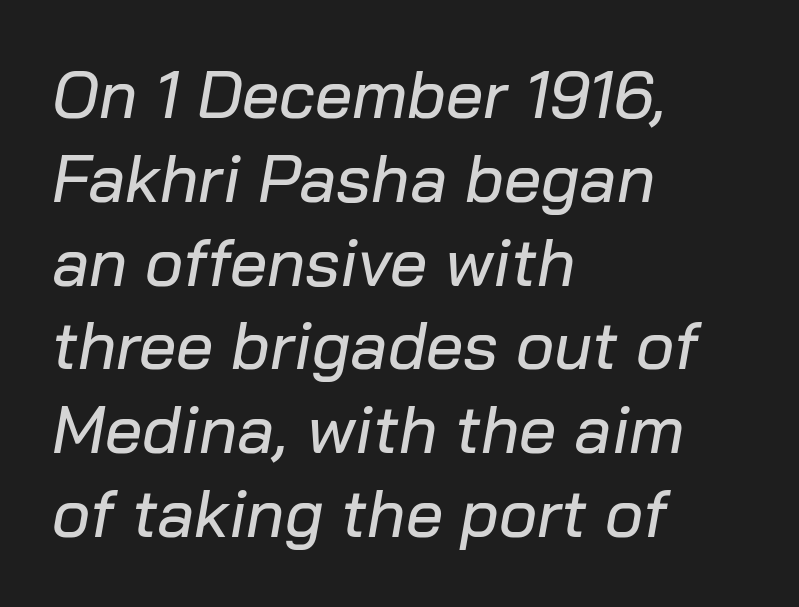
Q: Is the text italic (slanted)? A: Yes, it leans right by about 10 degrees.
Q: Is the text underlined? A: No.
Q: How is the paragraph aligned? A: Left-aligned.
Q: Is the spacing between letters normal or unusually wide? A: Normal.
Q: Is the spacing between lines tight, normal or loose? A: Normal.
Q: Width (condensed, normal, or wide)? A: Normal.
Q: Stroke contrast? A: Low.
Q: x-height? A: Medium.
Q: Monospaced? A: No.
